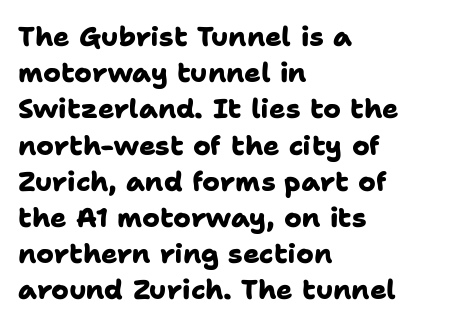
Compared with typical body copy, the letter spacing here is the same. Line beginnings align vertically; line endings do not. How would I describe the line gaps? Plain and ordinary. You'd pick this weight for a headline — it's a proper bold. The words here are not underlined.
